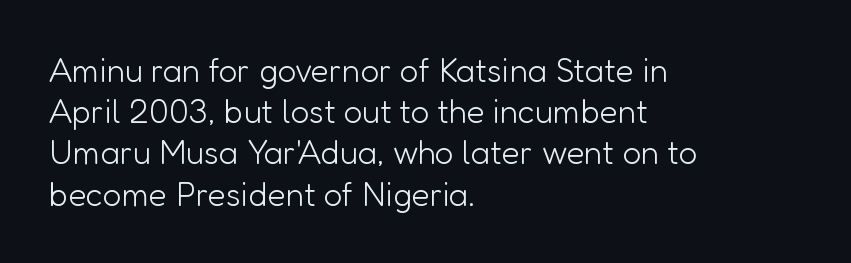
The image shows 33 px light sans-serif type, upright; set left-aligned, normal line spacing (1.25x), normal letter spacing, not underlined; low stroke contrast and a medium x-height.
